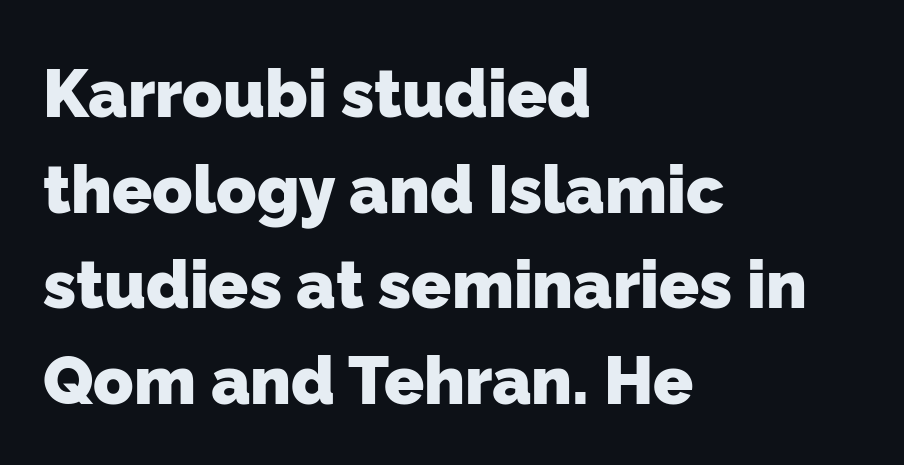
The image shows 66 px heavy sans-serif type; set left-aligned, normal line spacing (1.45x), normal letter spacing, not underlined; low stroke contrast and a medium x-height.
